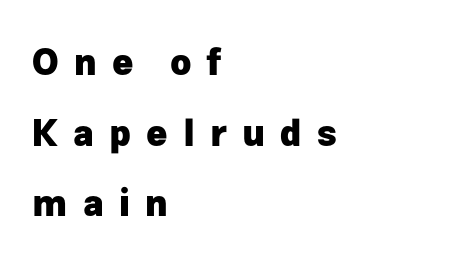
A clean baseline with only descenders dipping below it. The tracking jumps out immediately: characters are airy and widely separated. Note the varied advance widths — an 'i' is clearly narrower than an 'm'. This sample is left-justified, so line endings fall wherever the words run out. The font family rendered here belongs to the sans-serif group. Compared with typical paragraphs, the rows here are farther apart.
